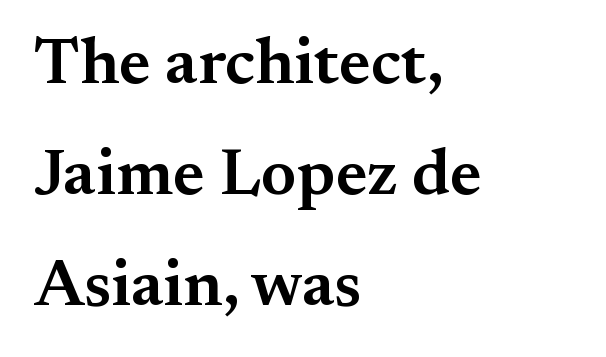
The passage shown is not underscored anywhere. These lines are composed in type with serifs. This is the regular roman posture of the typeface. Each word holds together tightly as a unit, with standard inter-letter gaps.
